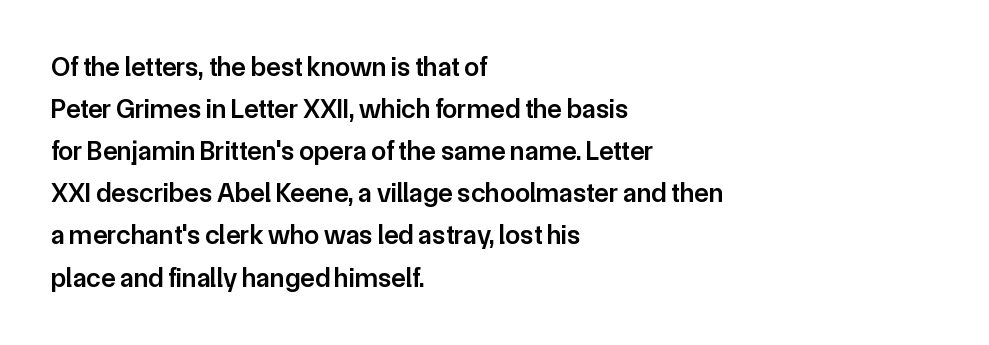
The image shows 27 px text type, upright; set left-aligned, normal line spacing (1.56x), normal letter spacing, not underlined.
